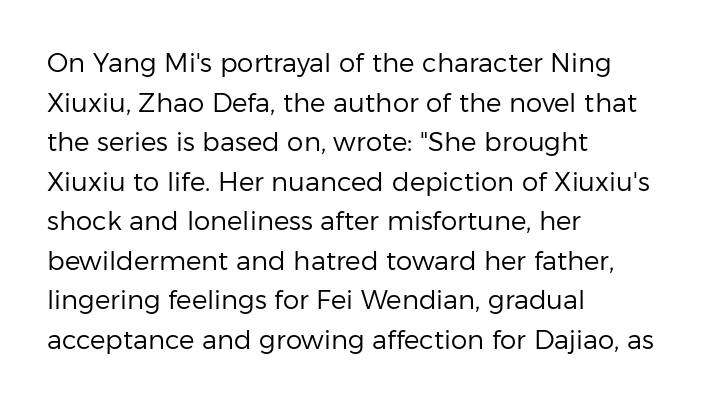
{"italic": "no", "bold": "no", "underline": "no", "align": "left", "line_spacing": "normal", "line_spacing_ratio": 1.52, "letter_spacing": "normal", "letter_spacing_em": 0.0, "glyph_px": 26}
